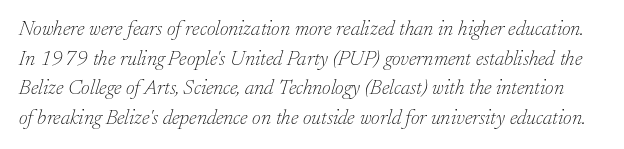
{"italic": "yes", "lean": "right", "slant_degrees": 17, "bold": "no", "underline": "no", "line_spacing": "normal", "line_spacing_ratio": 1.41, "letter_spacing": "normal", "letter_spacing_em": 0.0, "glyph_px": 21}
